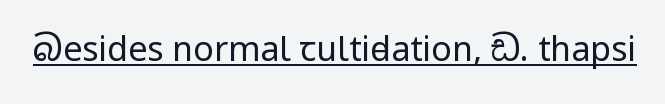
{"serif": "no", "italic": "no", "bold": "no", "weight": "regular", "width": "condensed", "stroke_contrast": "low", "x_height": "large", "monospaced": "no", "underline": "yes", "letter_spacing": "normal", "letter_spacing_em": 0.0, "glyph_px": 34}
